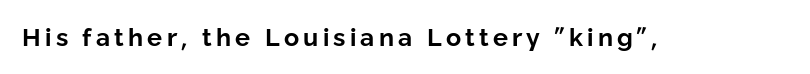
Weight check: bold — yes, fully. Ascenders rise straight up at ninety degrees. The string is rendered with underlining switched off.
